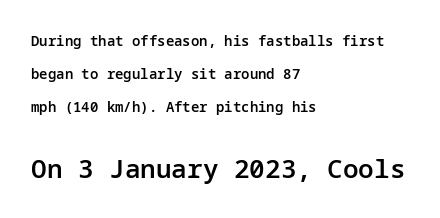
Q: Is the text bold? A: Semi-bold.
Q: Is the text italic (slanted)? A: No, it is upright.
Q: Is the text underlined? A: No.
Q: How is the paragraph aligned? A: Left-aligned.
Q: Is the spacing between letters normal or unusually wide? A: Normal.
Q: Is the spacing between lines tight, normal or loose? A: Loose.
Q: Which block of text is set in a larger size, the first (top) or the second (bottom)? A: The second (bottom) one.
